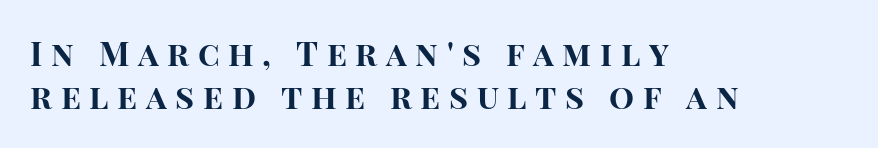
Serifs: no, the terminals of the letterforms are clean. A typesetter would call this proportional, since set widths differ per character. Decoration check: the copy has no underline. Quick note: not italic, upright. The tracking jumps out immediately: characters are airy and widely separated. Line starts are locked; line ends wander.
